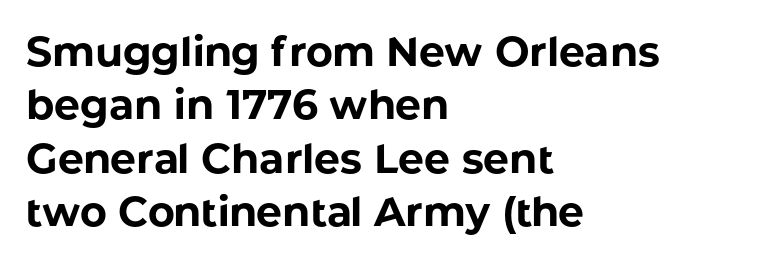
The image shows 41 px bold sans-serif type, upright; set left-aligned, normal line spacing (1.3x), normal letter spacing, not underlined; low stroke contrast and a medium x-height.
